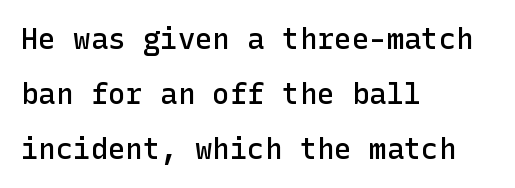
Look at the stroke-to-counter ratio: somewhat heavy, a semibold. A sans-serif font was chosen for this passage. The glyphs are unaccompanied by any horizontal stroke below them. When letters stand straight like this, we call the style roman or upright.
